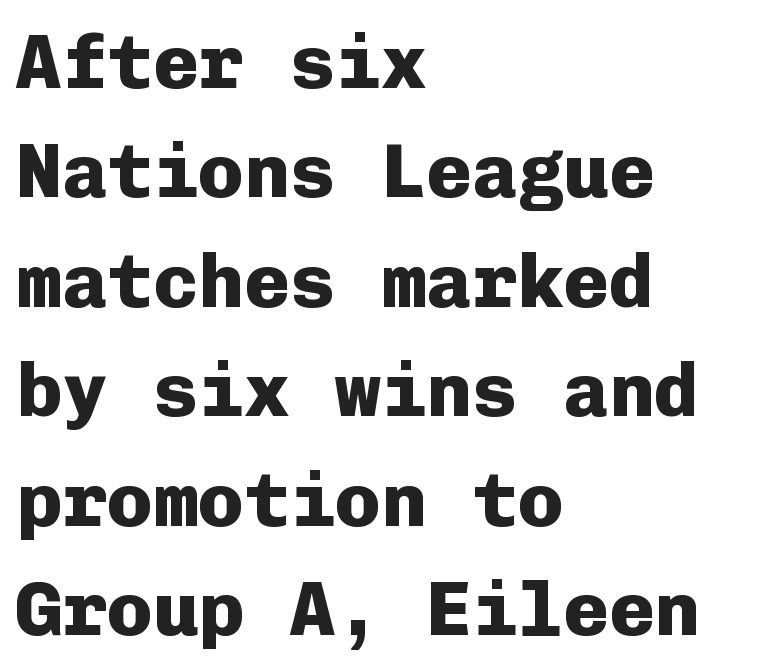
Q: Is the text bold? A: Yes.
Q: Is the text italic (slanted)? A: No, it is upright.
Q: Is the typeface a serif or a sans-serif typeface? A: Sans-serif.
Q: Is the text underlined? A: No.
Q: How is the paragraph aligned? A: Left-aligned.
Q: Is the spacing between letters normal or unusually wide? A: Normal.
Q: Is the spacing between lines tight, normal or loose? A: Normal.
Q: Width (condensed, normal, or wide)? A: Normal.
Q: Stroke contrast? A: Low.
Q: x-height? A: Medium.
Q: Monospaced? A: Yes.
